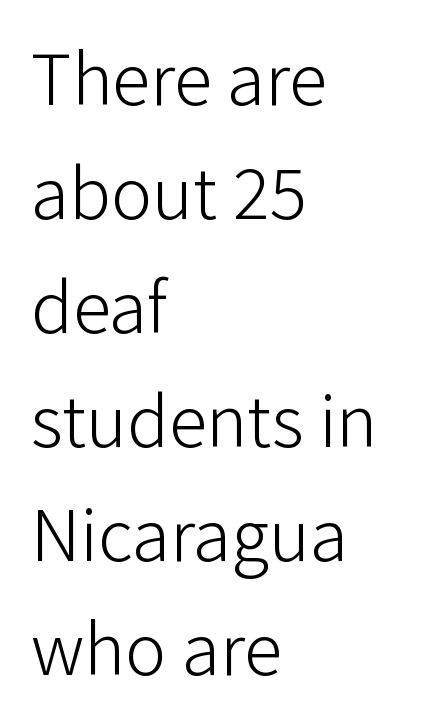
The image shows 77 px light sans-serif type, upright; set left-aligned, normal line spacing (1.48x), normal letter spacing, not underlined; low stroke contrast and a medium x-height.
